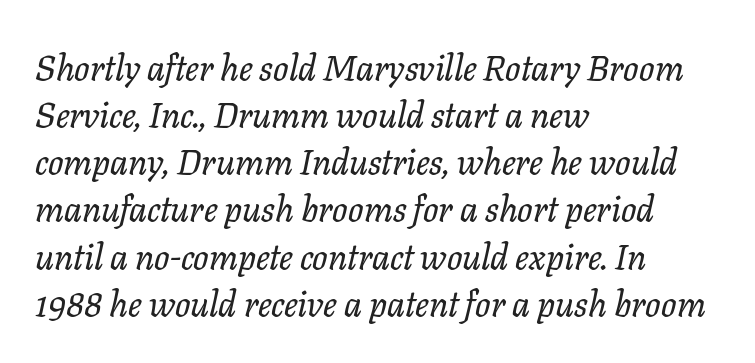
Q: Is the text italic (slanted)? A: Yes, it leans right by about 11 degrees.
Q: Is the typeface a serif or a sans-serif typeface? A: Serif.
Q: Is the text underlined? A: No.
Q: How is the paragraph aligned? A: Left-aligned.
Q: Is the spacing between letters normal or unusually wide? A: Normal.
Q: Is the spacing between lines tight, normal or loose? A: Normal.
Q: Width (condensed, normal, or wide)? A: Normal.
Q: Stroke contrast? A: Low.
Q: x-height? A: Medium.
Q: Monospaced? A: No.
